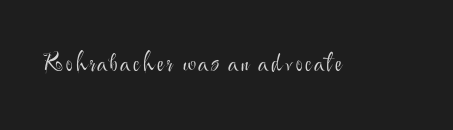
Q: Is the text bold? A: No.
Q: Is the text underlined? A: No.
